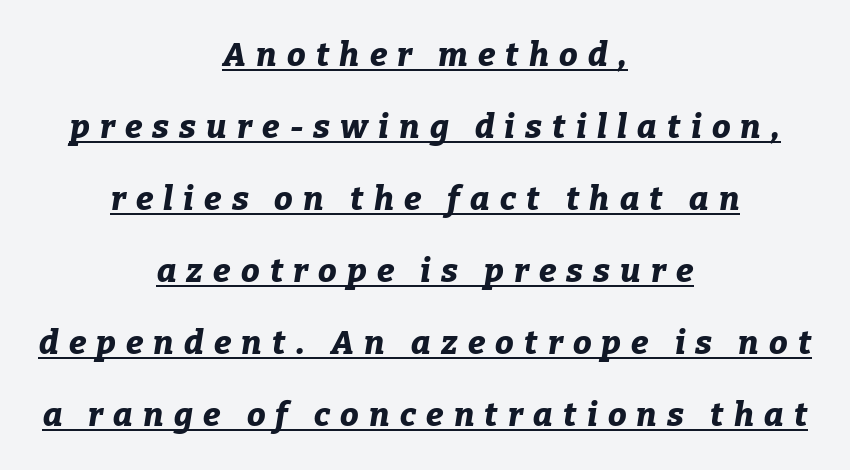
The image shows 33 px bold type, italic (leaning right); set centered, loose line spacing (2.18x), unusually wide letter spacing (+0.31 em), underlined; low stroke contrast and a medium x-height.
